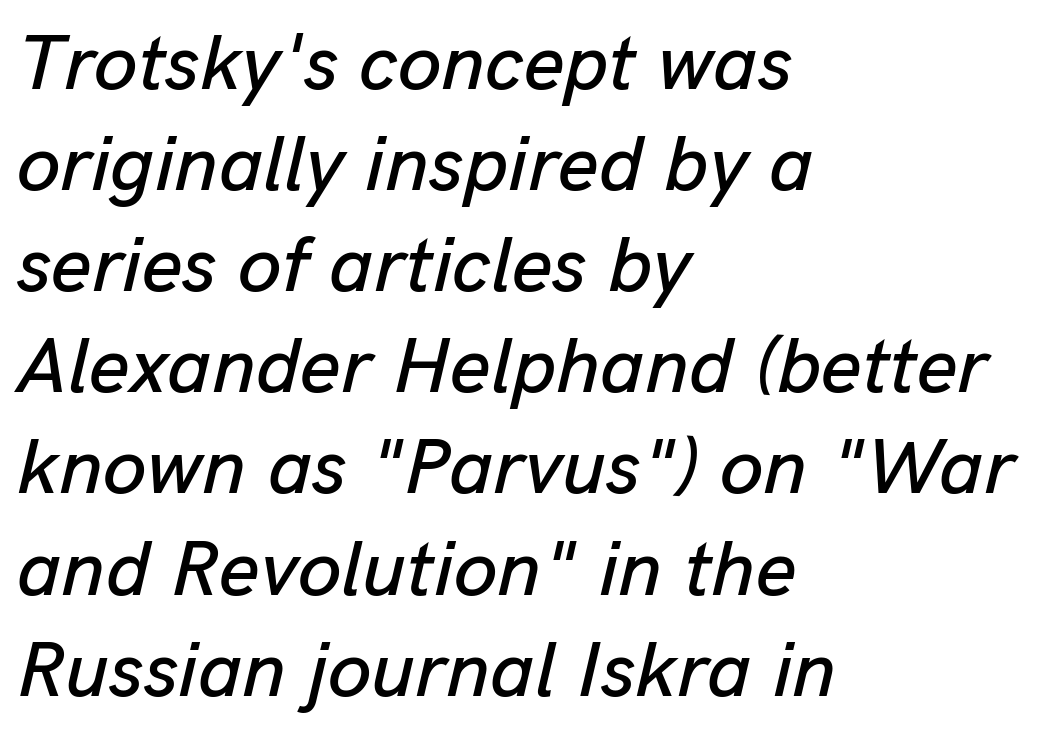
Q: Is the text italic (slanted)? A: Yes, it leans right by about 13 degrees.
Q: Is the text underlined? A: No.
Q: How is the paragraph aligned? A: Left-aligned.
Q: Is the spacing between letters normal or unusually wide? A: Normal.
Q: Is the spacing between lines tight, normal or loose? A: Normal.
Q: Width (condensed, normal, or wide)? A: Normal.
Q: Stroke contrast? A: Low.
Q: x-height? A: Medium.
Q: Monospaced? A: No.
